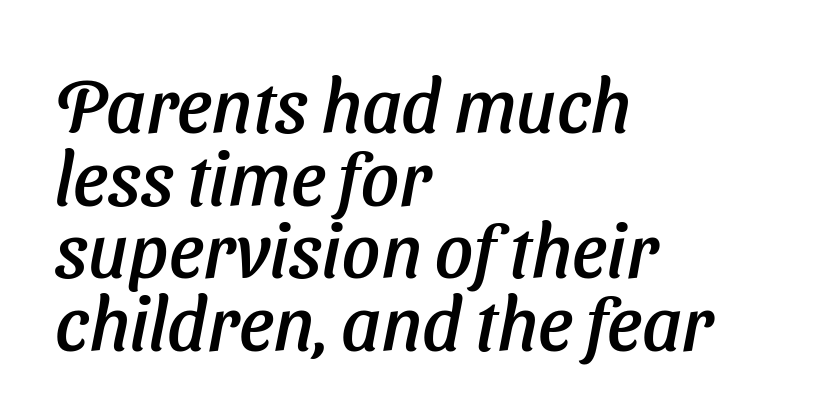
In terms of leading, this rendering errs on the cramped side. Each word holds together tightly as a unit, with standard inter-letter gaps. Here the designer chose a conventional face with non-uniform glyph widths. Any mark beneath the type? The region is blank. The setting favours the left margin, as ordinary paragraphs usually do.
